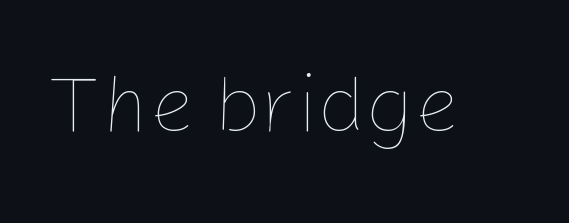
The image shows 80 px thin type, upright; set normal letter spacing, not underlined; low stroke contrast and a medium x-height.
